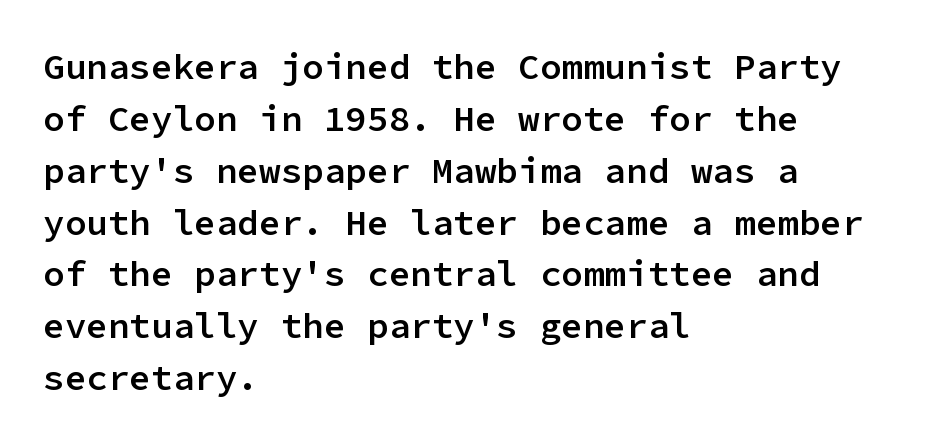
The rendering uses typewriter-style spacing with identical character cells. The face used here is a semibold: visibly heavier than regular, lighter than bold. The typesetter chose a ragged-right arrangement here. This block has exactly the height ordinary leading produces.
